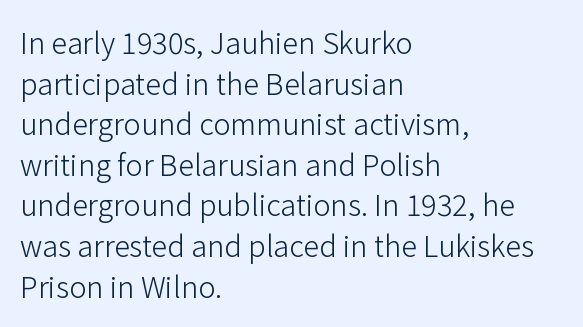
The image shows 29 px light sans-serif type, upright; set left-aligned, normal line spacing (1.4x), normal letter spacing, not underlined; low stroke contrast and a medium x-height.
